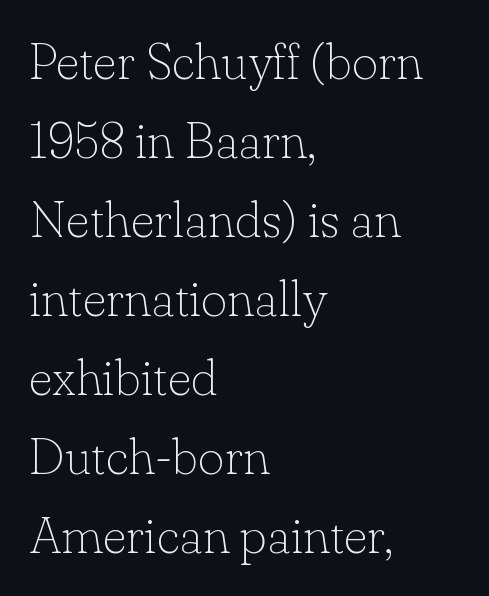
Q: Is the text bold? A: No.
Q: Is the text italic (slanted)? A: No, it is upright.
Q: Is the typeface a serif or a sans-serif typeface? A: Serif.
Q: Is the text underlined? A: No.
Q: How is the paragraph aligned? A: Left-aligned.
Q: Is the spacing between letters normal or unusually wide? A: Normal.
Q: Is the spacing between lines tight, normal or loose? A: Normal.
Q: Width (condensed, normal, or wide)? A: Normal.
Q: Stroke contrast? A: Low.
Q: x-height? A: Small.
Q: Monospaced? A: No.
